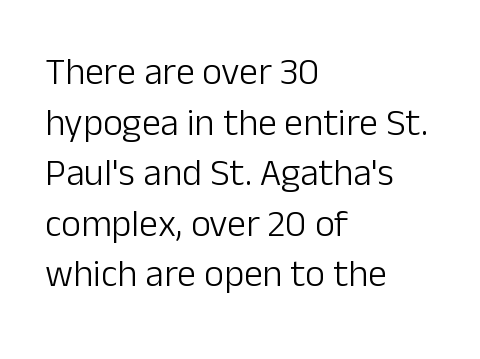
Posture: straight, roman, zero tilt. There is no visible air inserted between adjacent glyphs. One-word summary of the alignment: left. Successive baselines arrive at the customary interval. Look at the bottom of the vertical strokes: they stop flat, with no serifs. The words here are not underlined.
